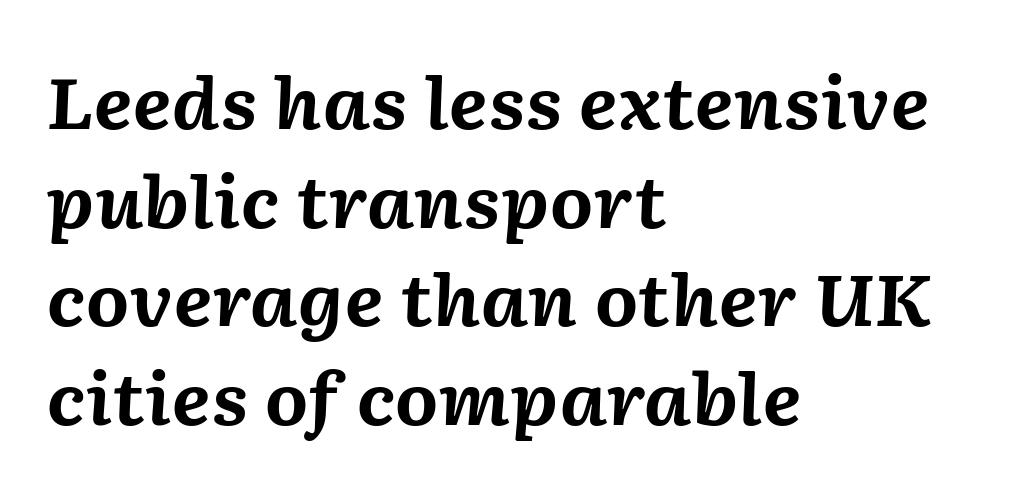
Is the type slanted? Yes — the strokes lean at a clear angle. The area under the type is left untouched. Is the block centered? No — it sits flush against the left margin. The leading is moderate, giving the passage an even texture.
